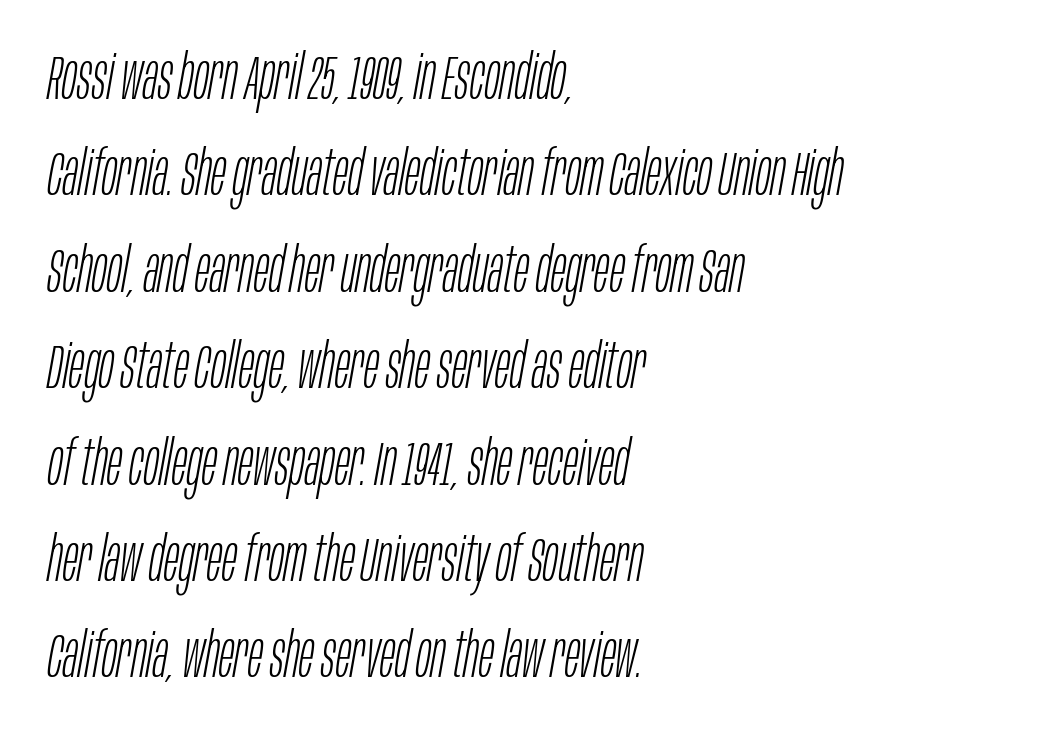
This sample has the flowing, uneven cadence of proportional lettering. Decoration check: the copy has no underline. This sample keeps an unexceptional amount of space between lines. Is the block centered? No — it sits flush against the left margin.
